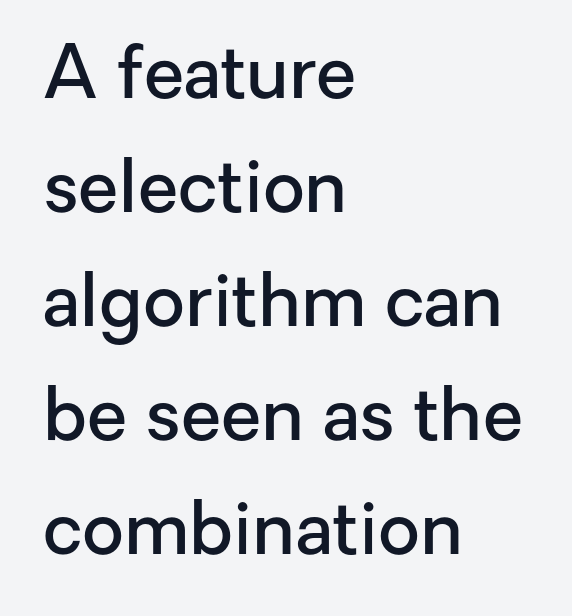
{"serif": "no", "italic": "no", "bold": "semi", "weight": "semibold", "width": "normal", "stroke_contrast": "low", "x_height": "medium", "monospaced": "no", "underline": "no", "align": "left", "line_spacing": "normal", "line_spacing_ratio": 1.56, "letter_spacing": "normal", "letter_spacing_em": 0.0, "glyph_px": 73}
